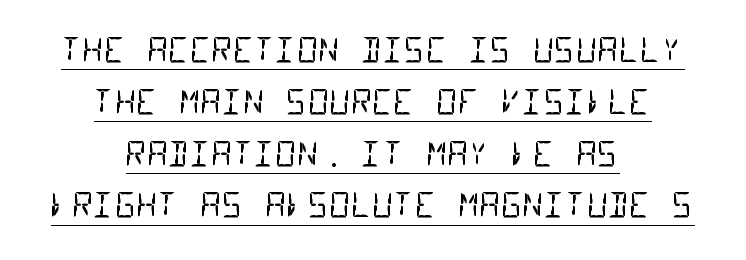
Q: Is the text bold? A: No.
Q: Is the typeface a serif or a sans-serif typeface? A: Sans-serif.
Q: Is the text underlined? A: Yes.
Q: How is the paragraph aligned? A: Centered.
Q: Is the spacing between letters normal or unusually wide? A: Normal.
Q: Is the spacing between lines tight, normal or loose? A: Normal.
Q: Width (condensed, normal, or wide)? A: Condensed.
Q: Stroke contrast? A: Low.
Q: x-height? A: Large.
Q: Monospaced? A: Yes.
